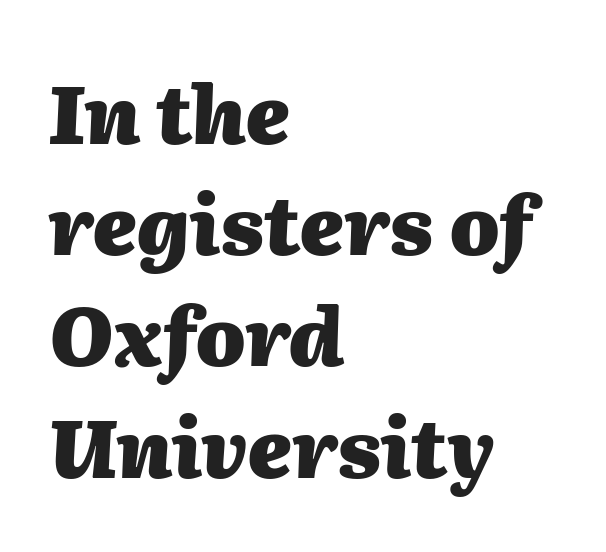
Q: Is the text bold? A: Yes.
Q: Is the text italic (slanted)? A: Yes, it leans right by about 2 degrees.
Q: Is the text underlined? A: No.
Q: How is the paragraph aligned? A: Left-aligned.
Q: Is the spacing between letters normal or unusually wide? A: Normal.
Q: Is the spacing between lines tight, normal or loose? A: Normal.
Q: Width (condensed, normal, or wide)? A: Normal.
Q: Stroke contrast? A: Medium.
Q: x-height? A: Medium.
Q: Monospaced? A: No.
